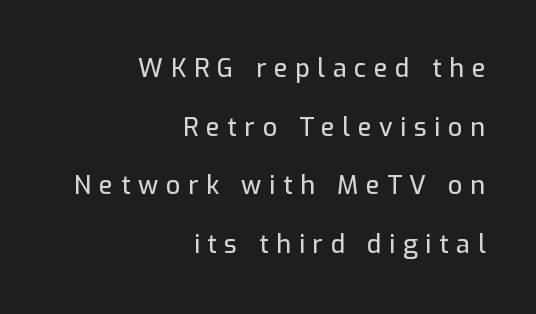
Q: Is the text italic (slanted)? A: No, it is upright.
Q: Is the text underlined? A: No.
Q: How is the paragraph aligned? A: Right-aligned.
Q: Is the spacing between letters normal or unusually wide? A: Unusually wide.
Q: Is the spacing between lines tight, normal or loose? A: Loose.
